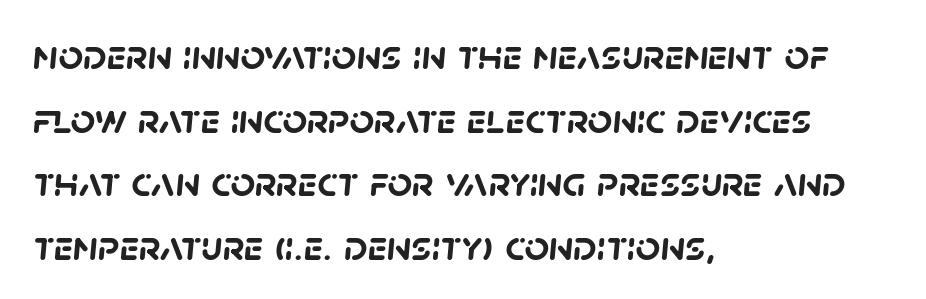
The image shows 43 px semibold sans-serif type; set left-aligned, normal line spacing (1.48x), normal letter spacing, not underlined; low stroke contrast and a large x-height.
